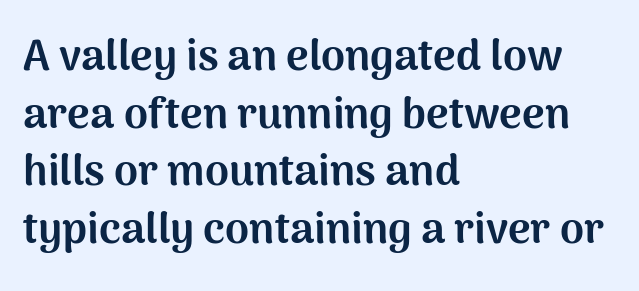
{"serif": "no", "italic": "no", "bold": "yes", "weight": "bold", "width": "normal", "stroke_contrast": "medium", "x_height": "medium", "monospaced": "no", "underline": "no", "align": "left", "line_spacing": "normal", "line_spacing_ratio": 1.34, "letter_spacing": "normal", "letter_spacing_em": 0.0, "glyph_px": 43}
